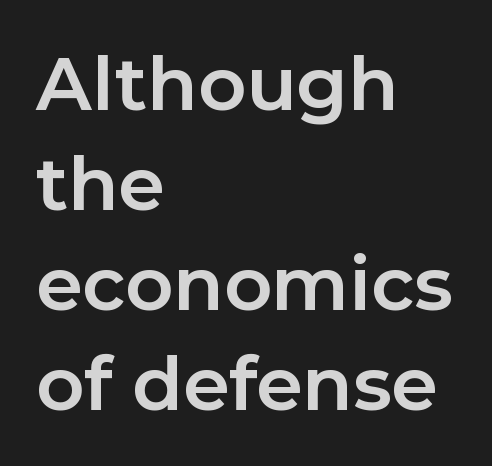
Character widths vary here, with narrow letters taking less room than wide ones. This rendering leaves character spacing at its baseline value. The string is rendered with underlining switched off. Every character sits straight up, as roman type does. The letters carry no serifs — their stems end cleanly without finishing strokes.
